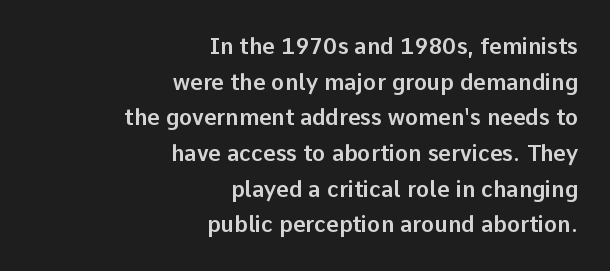
{"italic": "no", "underline": "no", "align": "right", "line_spacing": "normal", "line_spacing_ratio": 1.62, "letter_spacing": "normal", "letter_spacing_em": 0.0, "glyph_px": 22}
